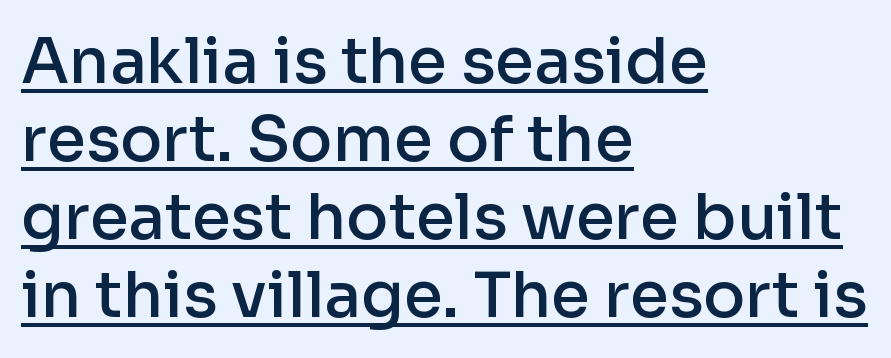
Caption: multi-line text, flush left, ragged right. Beneath each row of characters lies a ruled line. Is this a fixed-width face? No — the glyphs have proportional, varying widths. Is the type bold? Partly — it's a semibold, heavier than regular but not fully bold. The letters sit at their default tracking, neither squeezed nor spread. The letters stand straight up with perfectly vertical stems.
